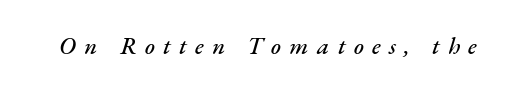
Q: Is the text italic (slanted)? A: Yes, it leans right by about 17 degrees.
Q: Is the text underlined? A: No.
Q: Is the spacing between letters normal or unusually wide? A: Unusually wide.
